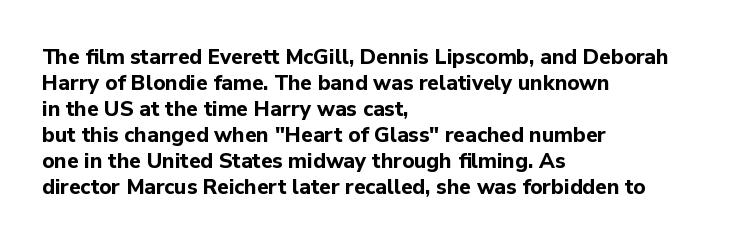
The image shows 21 px bold type, upright; set left-aligned, line spacing 1.24x, normal letter spacing, not underlined.
